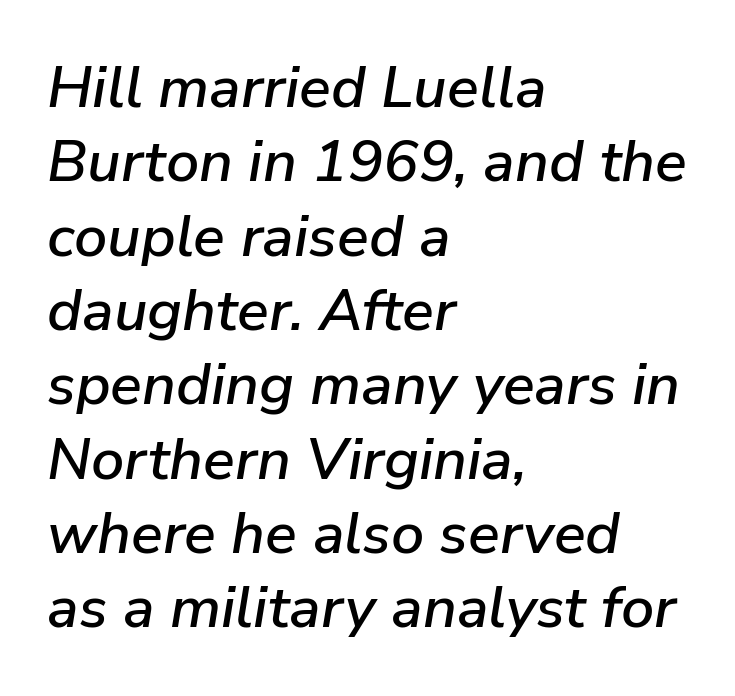
The image shows 59 px text type, italic (leaning right); set left-aligned, normal line spacing (1.26x), normal letter spacing, not underlined; low stroke contrast and a medium x-height.
